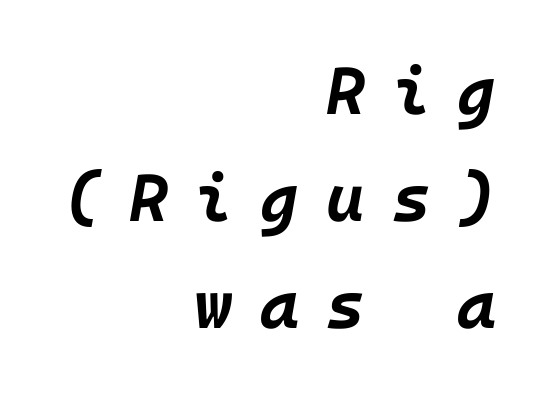
Leading: standard. This is oblique type, the kind used for emphasis or titles. The tracking reads as deliberately expanded to a designer's eye. Each line ends at the same right margin while the left side varies. Words float on clear page, feet unadorned. Strong, thick strokes mark this as bold type.
